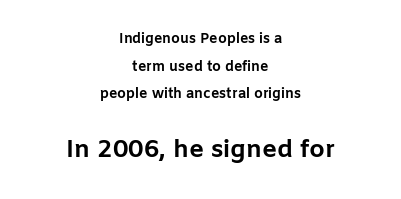
{"italic": "no", "bold": "yes", "underline": "no", "align": "center", "line_spacing": "loose", "line_spacing_ratio": 1.98, "letter_spacing": "normal", "letter_spacing_em": 0.0, "larger_block": "second", "size_ratio": 1.79, "glyph_px": 25}
